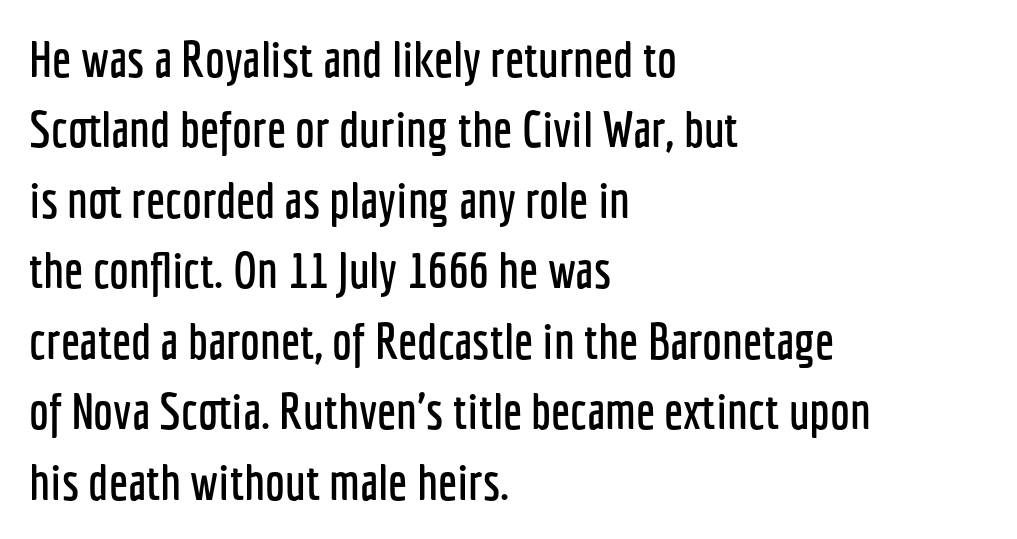
The image shows 50 px condensed sans-serif type, upright; set left-aligned, normal line spacing (1.41x), normal letter spacing, not underlined; low stroke contrast and a medium x-height.
